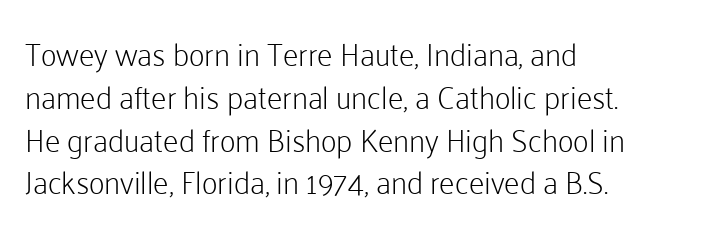
The image shows 31 px light sans-serif type, upright; set left-aligned, normal line spacing (1.38x), normal letter spacing, not underlined; low stroke contrast and a medium x-height.
